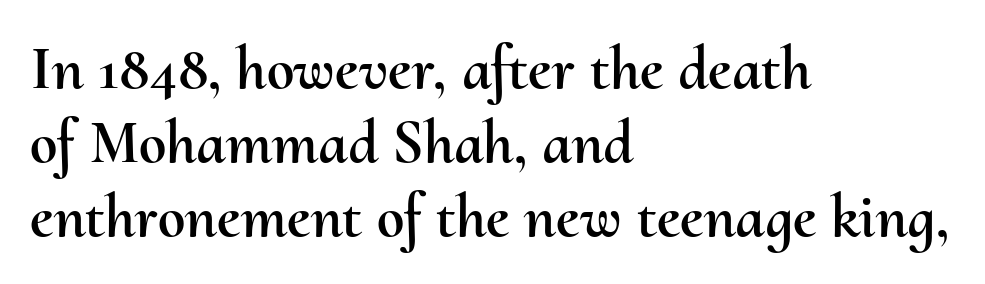
Q: Is the text italic (slanted)? A: No, it is upright.
Q: Is the text underlined? A: No.
Q: How is the paragraph aligned? A: Left-aligned.
Q: Is the spacing between letters normal or unusually wide? A: Normal.
Q: Width (condensed, normal, or wide)? A: Normal.
Q: Stroke contrast? A: Medium.
Q: x-height? A: Small.
Q: Monospaced? A: No.
